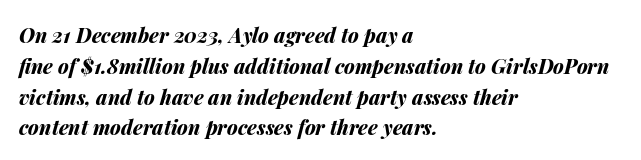
{"italic": "yes", "lean": "right", "slant_degrees": 14, "bold": "yes", "underline": "no", "align": "left", "line_spacing": "normal", "line_spacing_ratio": 1.54, "letter_spacing": "normal", "letter_spacing_em": 0.0, "glyph_px": 20}
